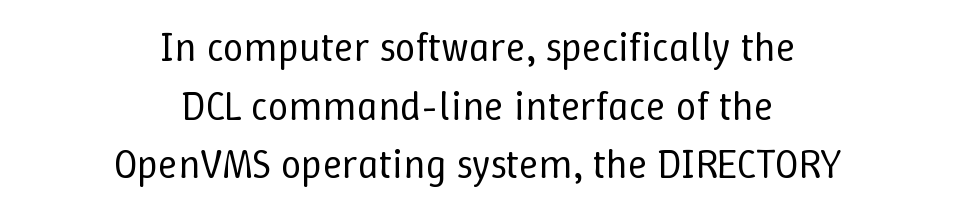
The text block is weighted toward neither margin, spreading evenly from the middle. Do the letters lean? They stand straight. Counters stay open thanks to moderate or lighter strokes. No extra tracking has been applied to these lines.
